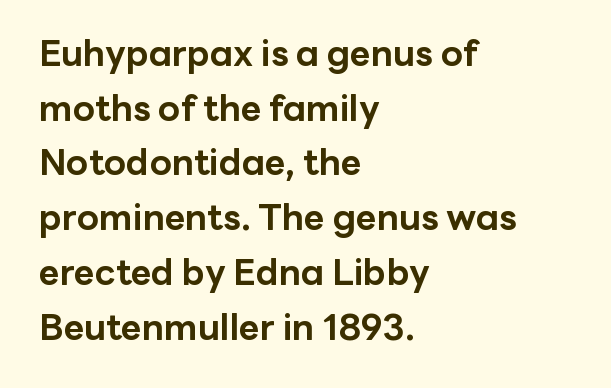
The image shows 36 px bold sans-serif type, upright; set left-aligned, normal line spacing (1.52x), normal letter spacing, not underlined; low stroke contrast and a medium x-height.
